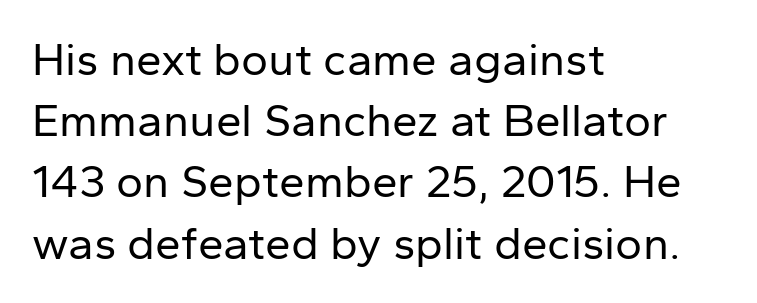
{"serif": "no", "italic": "no", "bold": "no", "weight": "regular", "width": "normal", "stroke_contrast": "low", "x_height": "medium", "monospaced": "no", "underline": "no", "align": "left", "line_spacing": "normal", "line_spacing_ratio": 1.33, "letter_spacing": "normal", "letter_spacing_em": 0.0, "glyph_px": 46}
